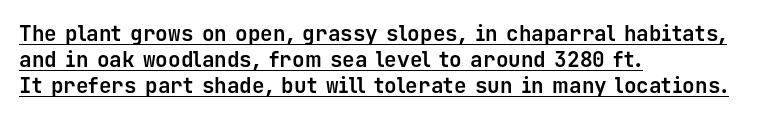
Notice how a bar underscores the lettering throughout. Quick note: not italic, upright. You could call the tracking neutral — neither tight nor loose. Caption: bold face, heavy strokes. The paragraph shown leans on its left margin.
